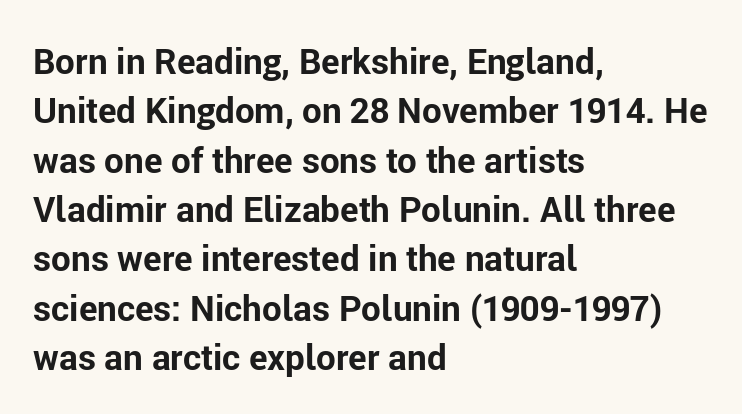
The image shows 35 px bold sans-serif type, upright; set left-aligned, normal line spacing (1.41x), normal letter spacing, not underlined; low stroke contrast and a medium x-height.
